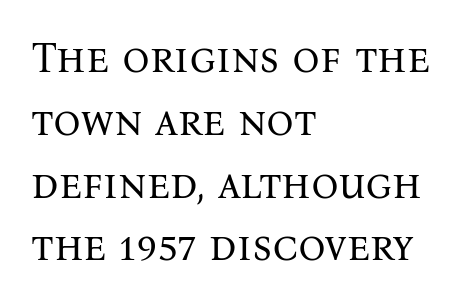
The image shows 43 px regular-weight serif type, upright; set left-aligned, normal line spacing (1.46x), normal letter spacing, not underlined; medium stroke contrast and a medium x-height.
